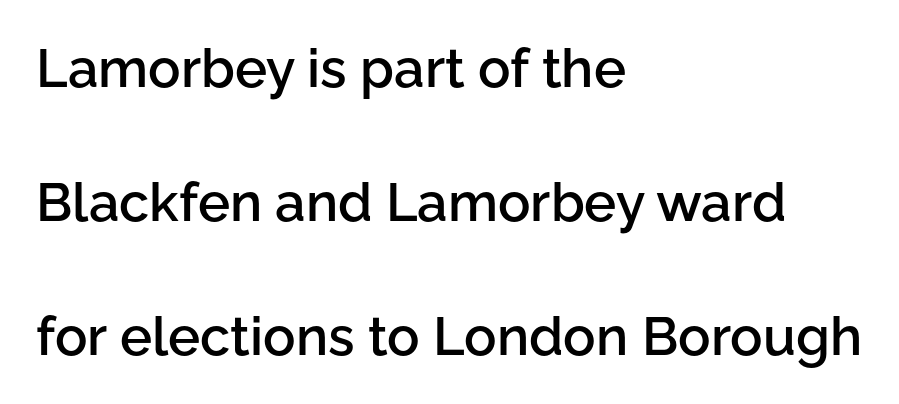
The image shows 54 px semibold sans-serif type, upright; set left-aligned, loose line spacing (2.48x), normal letter spacing, not underlined; low stroke contrast and a medium x-height.
